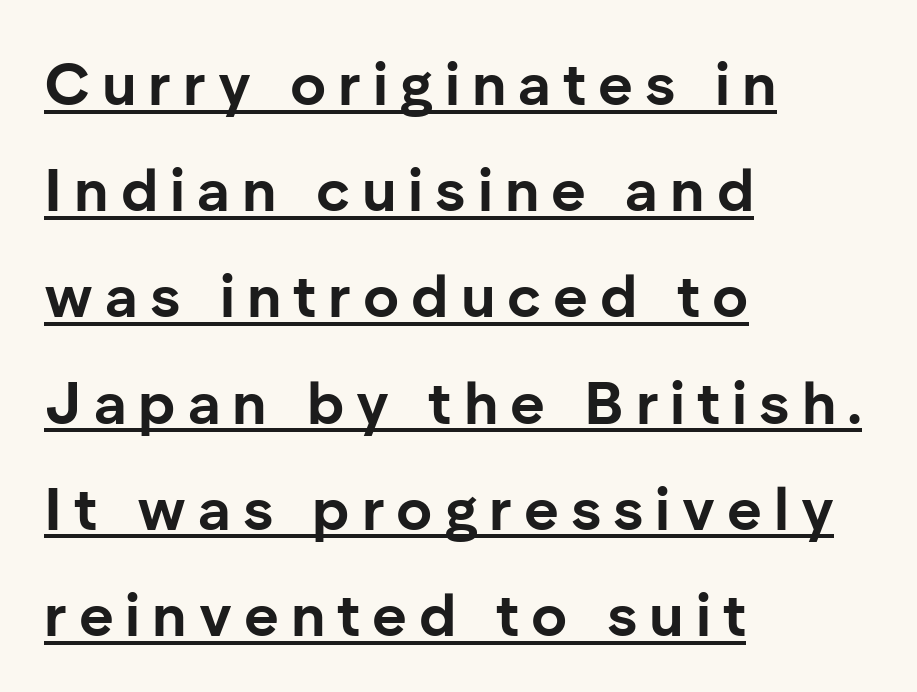
Q: Is the text bold? A: Yes.
Q: Is the text italic (slanted)? A: No, it is upright.
Q: Is the typeface a serif or a sans-serif typeface? A: Sans-serif.
Q: Is the text underlined? A: Yes.
Q: How is the paragraph aligned? A: Left-aligned.
Q: Is the spacing between letters normal or unusually wide? A: Unusually wide.
Q: Width (condensed, normal, or wide)? A: Normal.
Q: Stroke contrast? A: Low.
Q: x-height? A: Medium.
Q: Monospaced? A: No.
